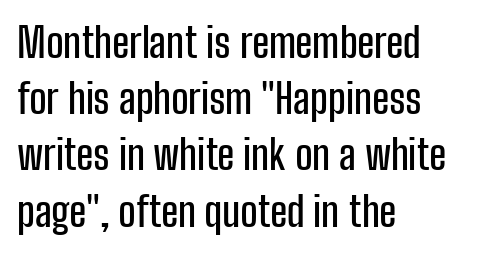
Layout note: lines flush left. Each letter keeps its own natural width here, so spacing adapts to shape. Underlining? Definitely not there. Letterform terminals end flat and unadorned throughout the passage.
